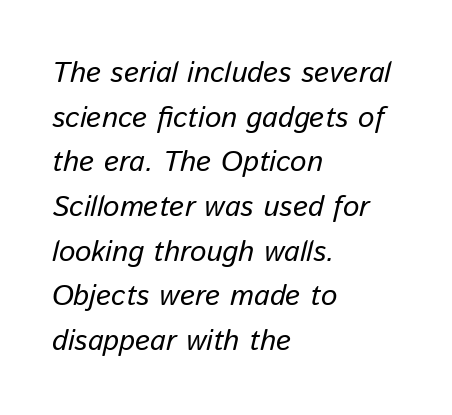
Q: Is the text italic (slanted)? A: Yes, it leans right by about 13 degrees.
Q: Is the text underlined? A: No.
Q: How is the paragraph aligned? A: Left-aligned.
Q: Is the spacing between letters normal or unusually wide? A: Normal.
Q: Is the spacing between lines tight, normal or loose? A: Normal.
Q: Width (condensed, normal, or wide)? A: Normal.
Q: Stroke contrast? A: Low.
Q: x-height? A: Medium.
Q: Monospaced? A: No.
